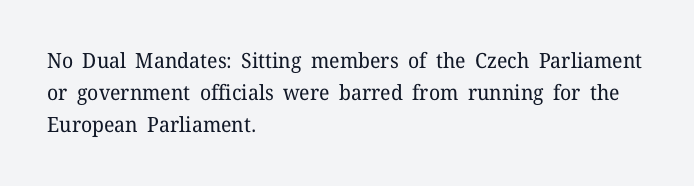
Vertical strokes here are truly vertical. The paragraph has a hard left edge and a soft right edge. The rendering uses a moderate line-height, typical for paragraphs. The cut favours lightness, reaching ordinary text weight at its darkest.
